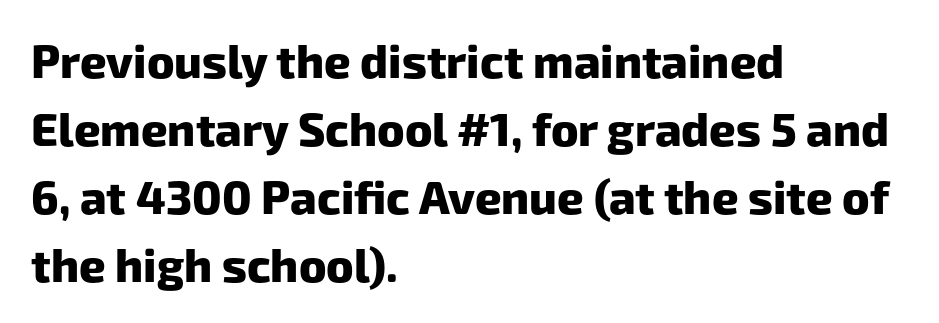
Q: Is the text bold? A: Yes.
Q: Is the typeface a serif or a sans-serif typeface? A: Sans-serif.
Q: Is the text underlined? A: No.
Q: How is the paragraph aligned? A: Left-aligned.
Q: Is the spacing between letters normal or unusually wide? A: Normal.
Q: Is the spacing between lines tight, normal or loose? A: Normal.
Q: Width (condensed, normal, or wide)? A: Normal.
Q: Stroke contrast? A: Low.
Q: x-height? A: Medium.
Q: Monospaced? A: No.
